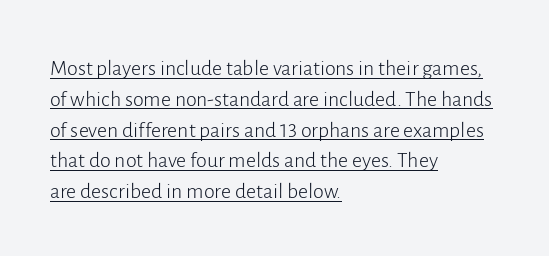
{"italic": "no", "bold": "no", "underline": "yes", "align": "left", "line_spacing": "normal", "line_spacing_ratio": 1.4, "letter_spacing": "normal", "letter_spacing_em": 0.0, "glyph_px": 22}
